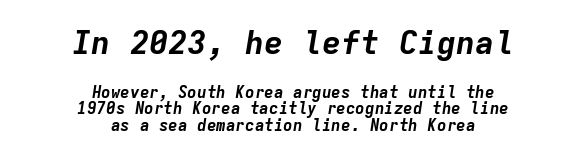
The image shows 32 px bold type, italic (leaning right), monospaced; set centered, tight line spacing (1.03x), normal letter spacing, not underlined; the first (top) block is 2.0x larger; low stroke contrast and a medium x-height.
